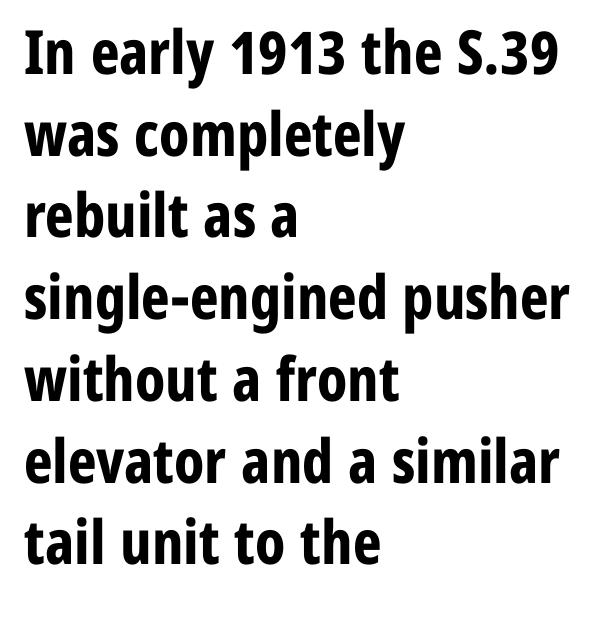
Q: Is the text bold? A: Yes.
Q: Is the text italic (slanted)? A: No, it is upright.
Q: Is the typeface a serif or a sans-serif typeface? A: Sans-serif.
Q: Is the text underlined? A: No.
Q: How is the paragraph aligned? A: Left-aligned.
Q: Is the spacing between letters normal or unusually wide? A: Normal.
Q: Is the spacing between lines tight, normal or loose? A: Normal.
Q: Width (condensed, normal, or wide)? A: Condensed.
Q: Stroke contrast? A: Low.
Q: x-height? A: Medium.
Q: Monospaced? A: No.
